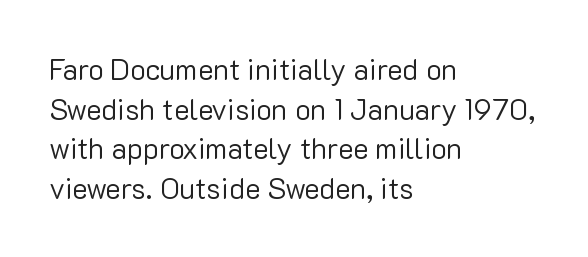
Q: Is the text bold? A: No.
Q: Is the text italic (slanted)? A: No, it is upright.
Q: Is the typeface a serif or a sans-serif typeface? A: Sans-serif.
Q: Is the text underlined? A: No.
Q: How is the paragraph aligned? A: Left-aligned.
Q: Is the spacing between letters normal or unusually wide? A: Normal.
Q: Is the spacing between lines tight, normal or loose? A: Normal.
Q: Width (condensed, normal, or wide)? A: Normal.
Q: Stroke contrast? A: Low.
Q: x-height? A: Medium.
Q: Monospaced? A: No.
